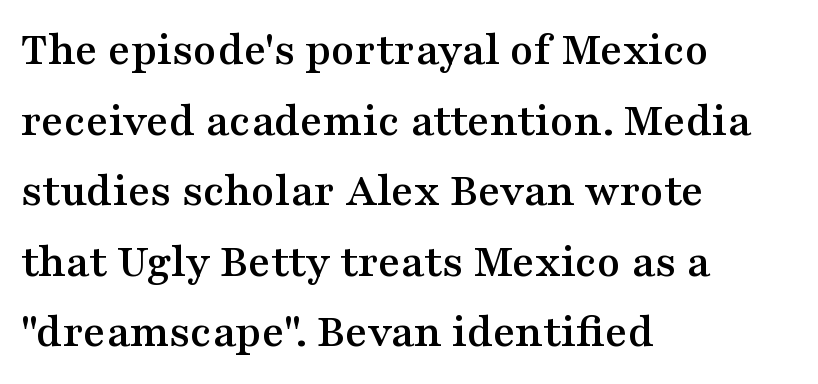
Q: Is the text italic (slanted)? A: No, it is upright.
Q: Is the typeface a serif or a sans-serif typeface? A: Serif.
Q: Is the text underlined? A: No.
Q: How is the paragraph aligned? A: Left-aligned.
Q: Is the spacing between letters normal or unusually wide? A: Normal.
Q: Is the spacing between lines tight, normal or loose? A: Normal.
Q: Width (condensed, normal, or wide)? A: Wide.
Q: Stroke contrast? A: Medium.
Q: x-height? A: Medium.
Q: Monospaced? A: No.
